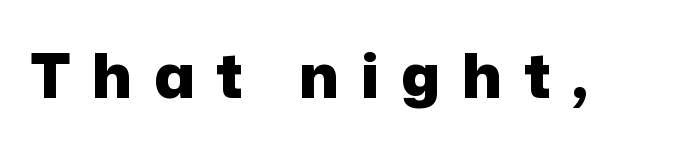
The image shows 62 px heavy sans-serif type, upright; set unusually wide letter spacing (+0.35 em), not underlined; low stroke contrast and a medium x-height.
